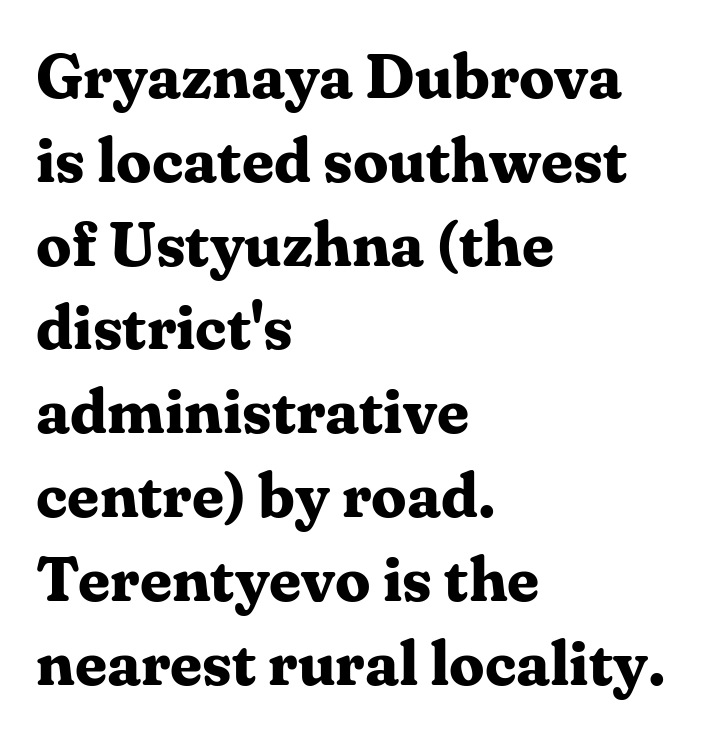
{"serif": "yes", "italic": "no", "bold": "yes", "weight": "bold", "width": "normal", "stroke_contrast": "medium", "x_height": "medium", "monospaced": "no", "underline": "no", "align": "left", "line_spacing": "normal", "line_spacing_ratio": 1.33, "letter_spacing": "normal", "letter_spacing_em": 0.0, "glyph_px": 63}
